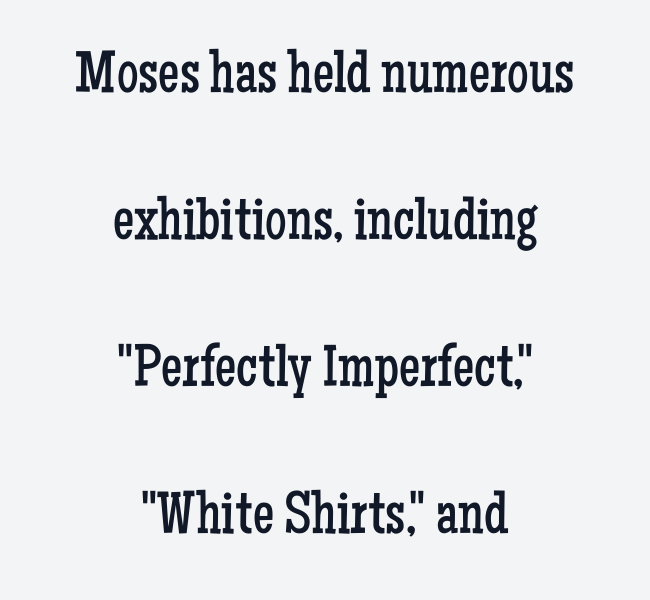
This sample uses a serif face. Character widths vary here, with narrow letters taking less room than wide ones. How are the letters spaced? Ordinarily, with no added tracking. This rendering uses center alignment, leaving both contours irregular but symmetric. Heft: none added — not bold.
